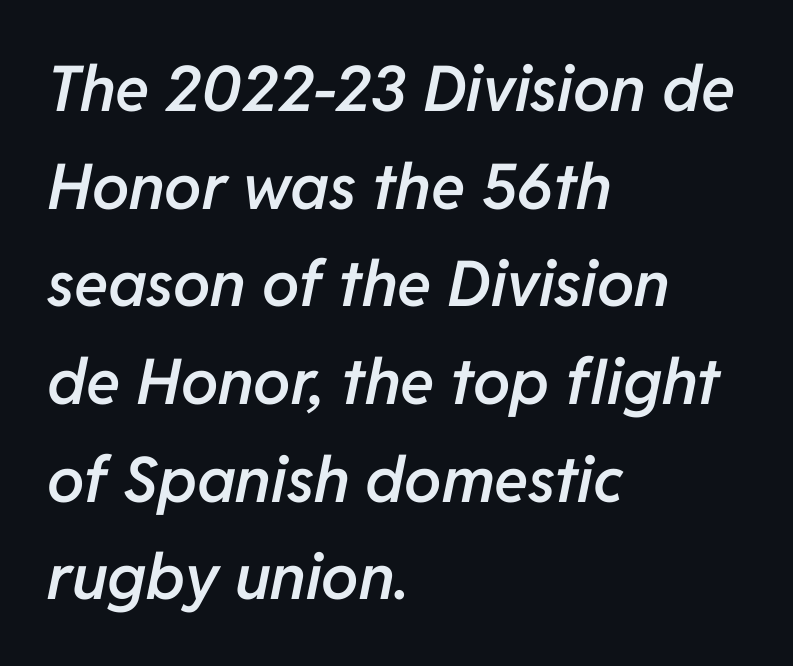
The image shows 63 px semibold type, italic (leaning right); set left-aligned, normal line spacing (1.55x), normal letter spacing, not underlined; low stroke contrast and a medium x-height.
